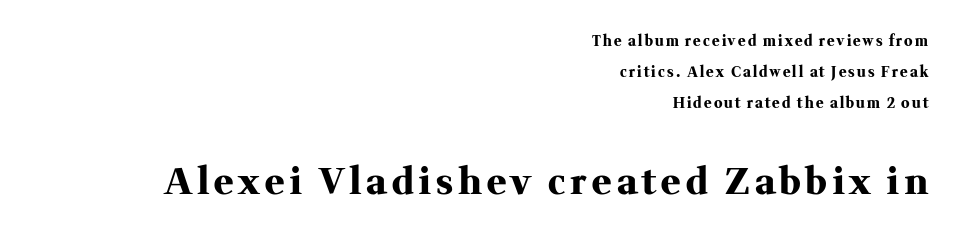
The image shows 36 px heavy serif type, upright; set right-aligned, loose line spacing (2.2x), not underlined; the second (bottom) block is 2.57x larger; medium stroke contrast and a medium x-height.
